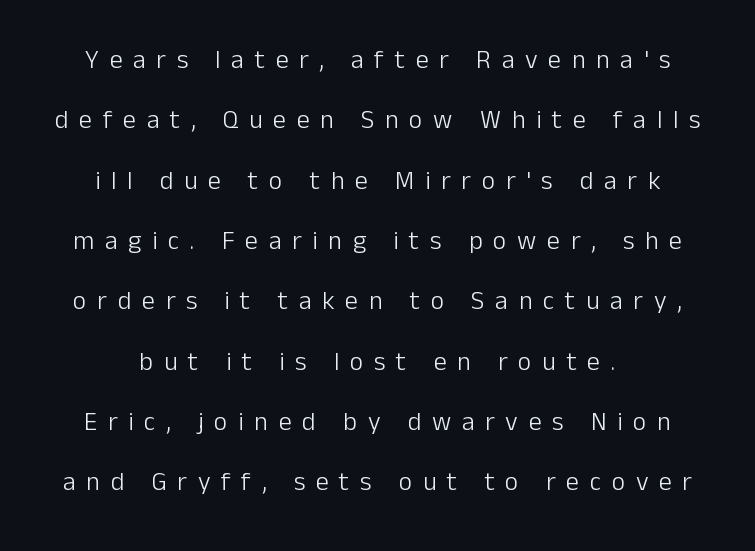
{"italic": "no", "bold": "no", "underline": "no", "align": "center", "line_spacing": "loose", "line_spacing_ratio": 2.32, "letter_spacing": "wide", "letter_spacing_em": 0.41, "glyph_px": 26}
